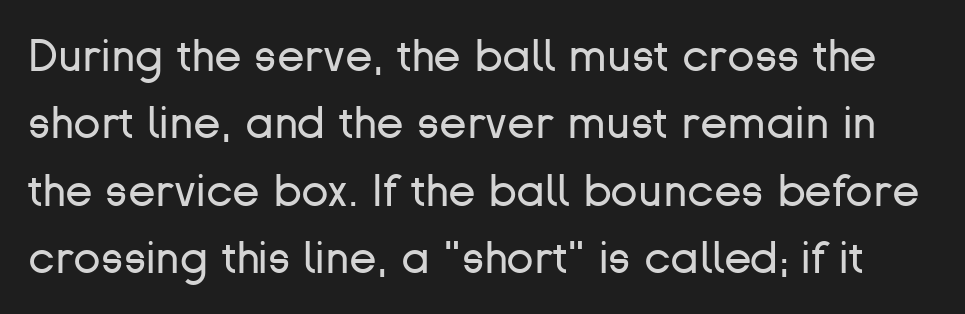
The letters advance in unequal steps, a hallmark of proportional type. Look at the tracking — it's just the regular setting, nothing added. Just letters on the line, the space beneath them empty. If you drew a line through each stem, it would be perfectly vertical. A quiet, ordinary-to-light weight characterises the typeface. In terms of letterform style, serifs are entirely absent.
